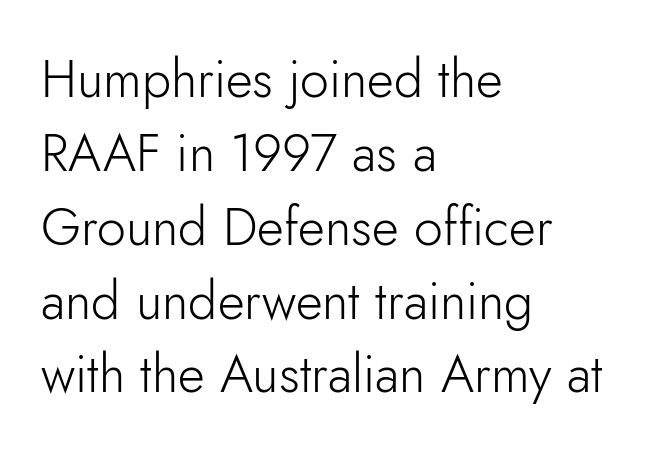
Teacher's note: observe the even left margin — that is flush-left alignment. The specimen omits any rule beneath the text block's lines. Unlike a traditional serif, this face leaves its strokes unadorned. Posture: straight, roman, zero tilt. The rendering uses natural spacing where letterforms have individual widths. The gaps between neighbouring characters are ordinary and unremarkable.
